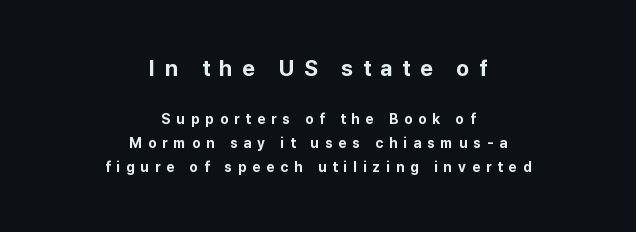
{"italic": "no", "bold": "yes", "underline": "no", "align": "center", "line_spacing_ratio": 1.71, "letter_spacing": "wide", "letter_spacing_em": 0.43, "larger_block": "first", "size_ratio": 1.57, "glyph_px": 22}
